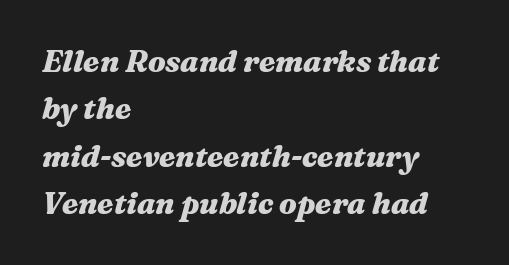
Q: Is the text bold? A: Yes.
Q: Is the text italic (slanted)? A: Yes, it leans right by about 16 degrees.
Q: Is the text underlined? A: No.
Q: How is the paragraph aligned? A: Left-aligned.
Q: Is the spacing between letters normal or unusually wide? A: Normal.
Q: Is the spacing between lines tight, normal or loose? A: Normal.
Q: Width (condensed, normal, or wide)? A: Wide.
Q: Stroke contrast? A: Medium.
Q: x-height? A: Medium.
Q: Monospaced? A: No.
